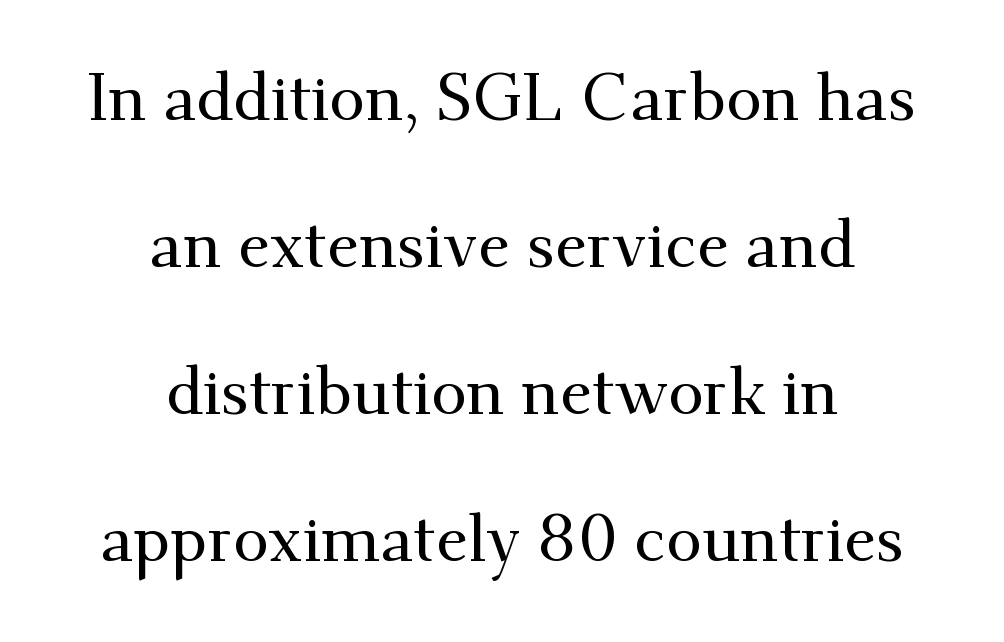
Designer's note — italics off, roman on. Beneath every word, the page is bare. Do the characters align in a grid? No, the font is proportional. Type style note: has serifs. In terms of leading, this rendering errs on the spacious side.
